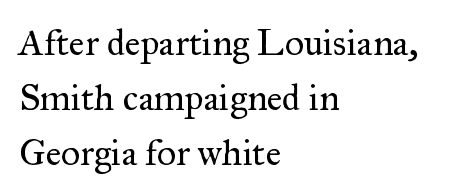
Do the characters align in a grid? No, the font is proportional. This is roman type, the default non-slanted kind. The typeface chosen for these lines features serifs. Unbolded letterforms with no extra heft.
